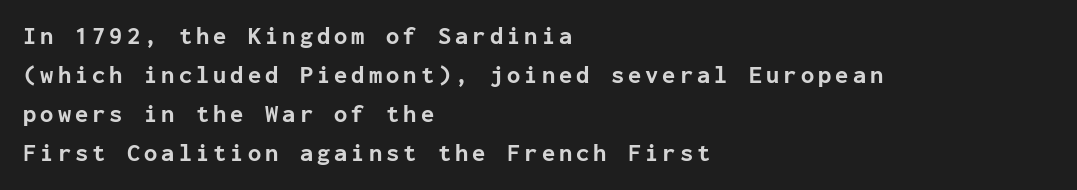
The image shows 24 px bold type, upright; set left-aligned, normal line spacing (1.63x), not underlined.
